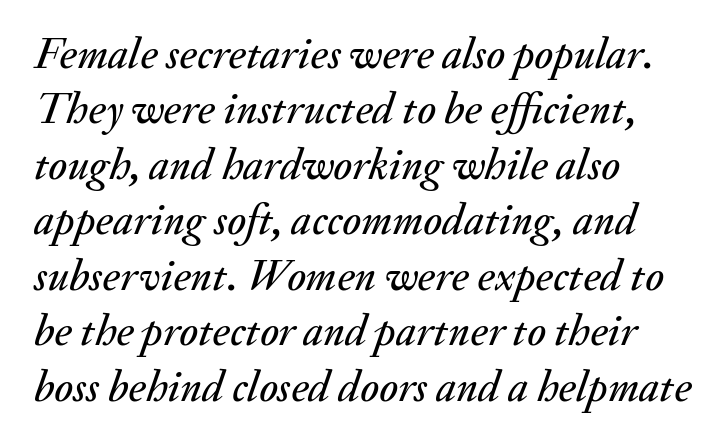
The letters advance in unequal steps, a hallmark of proportional type. This sample uses plain, unmodified letter spacing. Has an underline been added? It has not. Posture: slanted. Teacher's note: observe the even left margin — that is flush-left alignment.
